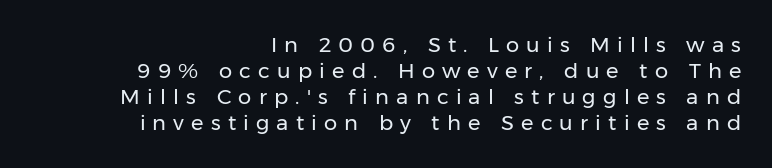
Plain, unruled lines of type. The strokes are not fattened; the text isn't bold. Ordinary non-slanted type is in use. A typesetter would call this heavily tracked-out type. These lines are set flush right with a ragged left edge.
